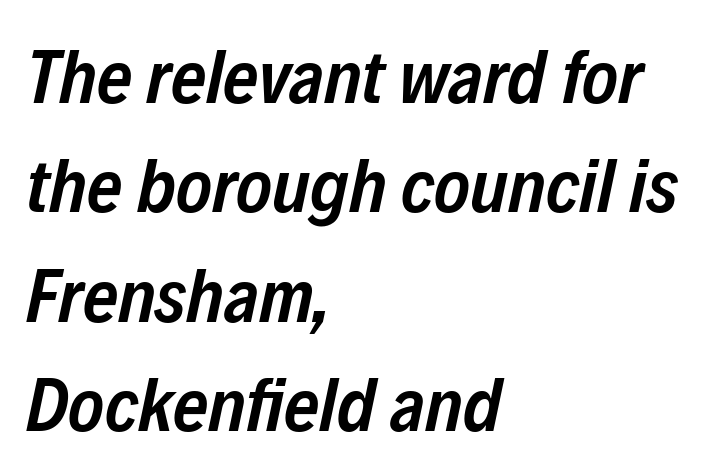
{"italic": "yes", "lean": "right", "slant_degrees": 12, "bold": "semi", "weight": "semibold", "width": "condensed", "stroke_contrast": "low", "x_height": "medium", "monospaced": "no", "underline": "no", "align": "left", "line_spacing": "normal", "line_spacing_ratio": 1.44, "letter_spacing": "normal", "letter_spacing_em": 0.0, "glyph_px": 76}
